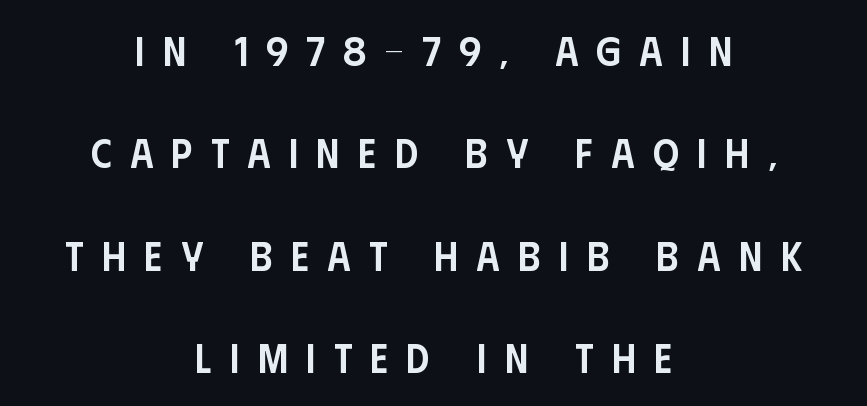
The image shows 41 px semibold, condensed sans-serif type, upright; set centered, loose line spacing (2.5x), unusually wide letter spacing (+0.45 em), not underlined; low stroke contrast and a large x-height.
